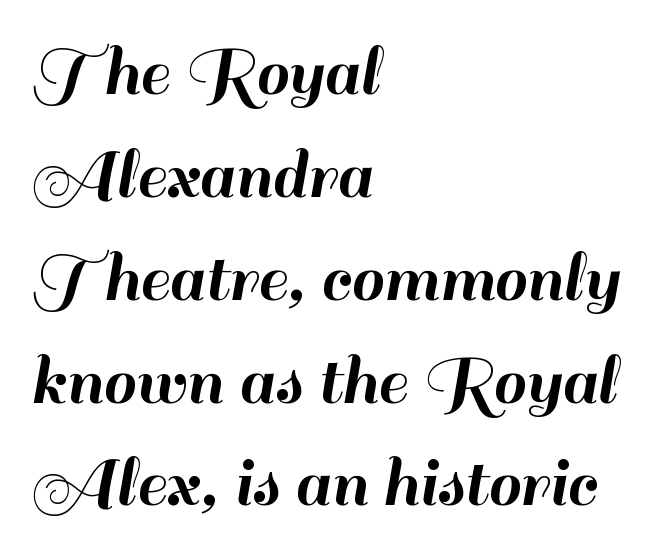
{"serif": "no", "width": "normal", "stroke_contrast": "high", "x_height": "small", "monospaced": "no", "underline": "no", "align": "left", "line_spacing": "normal", "line_spacing_ratio": 1.39, "letter_spacing": "normal", "letter_spacing_em": 0.0, "glyph_px": 74}
